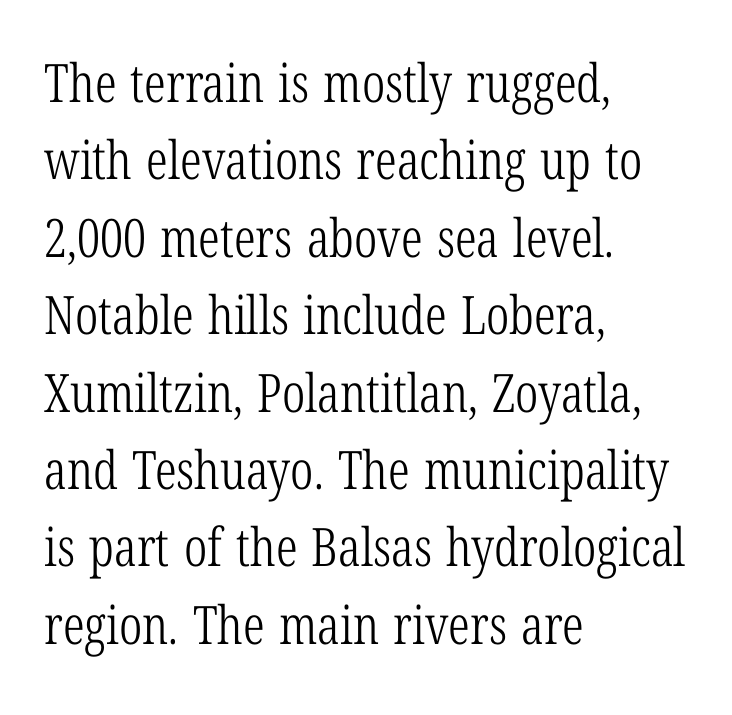
Unbolded letterforms with no extra heft. The space directly below the letters is spotless. The passage is arranged the way most books set body copy — flush left. Posture: straight, roman, zero tilt. Here the designer chose a conventional face with non-uniform glyph widths.
